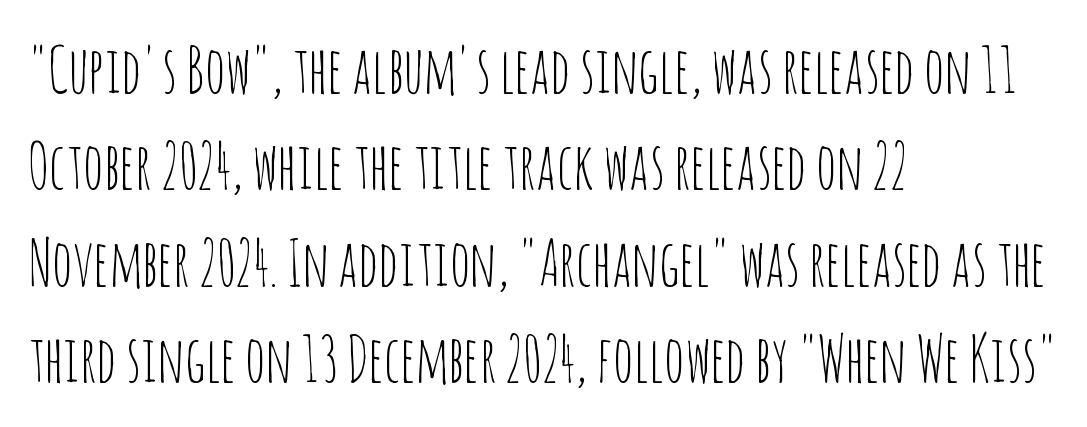
Horizontally, the lines are justified to the leading edge only. Note the varied advance widths — an 'i' is clearly narrower than an 'm'. Just letters on the line, the space beneath them empty. Nobody touched the tracking dial on this one.
